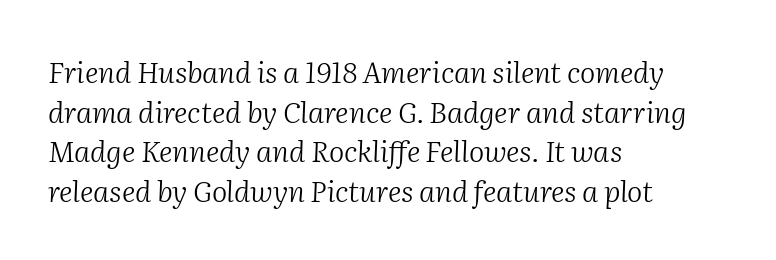
When letters slant like this, we call the style italic. The rendering anchors every line to the left-hand side. This sample has the flowing, uneven cadence of proportional lettering. Here the glyphs are tracked normally, forming tight word shapes. Nothing heavy about these letters — not bold at all.
